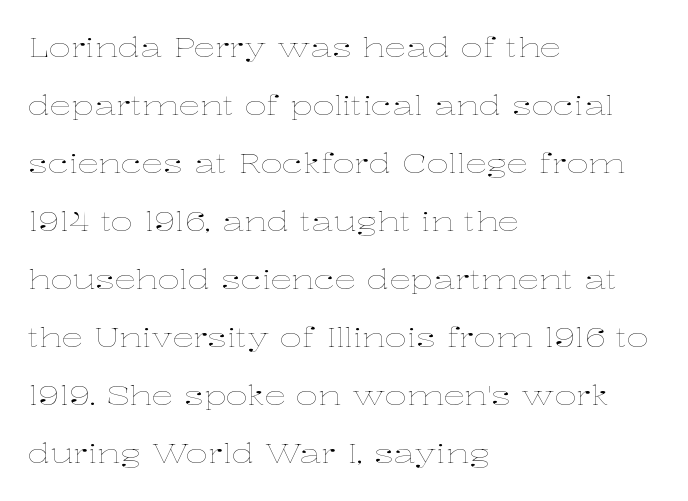
Where is the straight margin? On the left. Baseline-to-baseline distance is far greater than the letter height. Just letters on the line, the space beneath them empty. Ink coverage per letter is moderate at most. The face used here is rendered with its standard letterfit.
